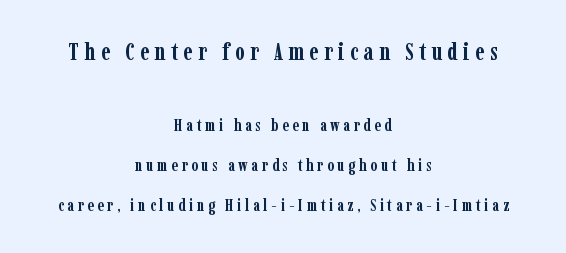
Q: Is the text bold? A: Yes.
Q: Is the text italic (slanted)? A: No, it is upright.
Q: Is the text underlined? A: No.
Q: How is the paragraph aligned? A: Centered.
Q: Is the spacing between letters normal or unusually wide? A: Unusually wide.
Q: Is the spacing between lines tight, normal or loose? A: Loose.
Q: Which block of text is set in a larger size, the first (top) or the second (bottom)? A: The first (top) one.
